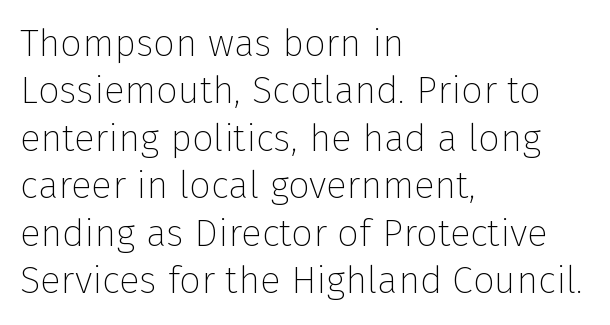
The image shows 38 px thin sans-serif type, upright; set left-aligned, normal line spacing (1.25x), normal letter spacing, not underlined; low stroke contrast and a medium x-height.
